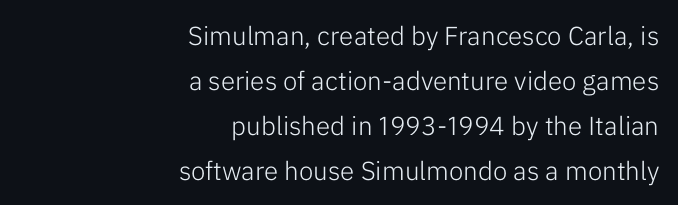
Layout note: lines flush right. The letters stand upright; this is a roman face. The letterforms sit shoulder to shoulder at normal distance. The strip under each line holds only bare page.
